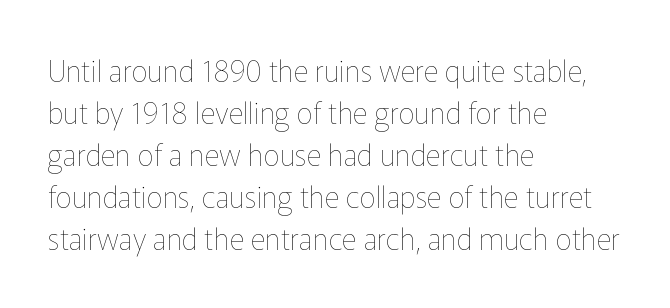
Does the copy run flush right? No — it runs flush left. Regarding leading, the lines here are spaced in the standard way. You could call the tracking neutral — neither tight nor loose. These lines are rendered in a variable-pitch font. Type without underlining. Stem width sits at or under what a default text font uses.
